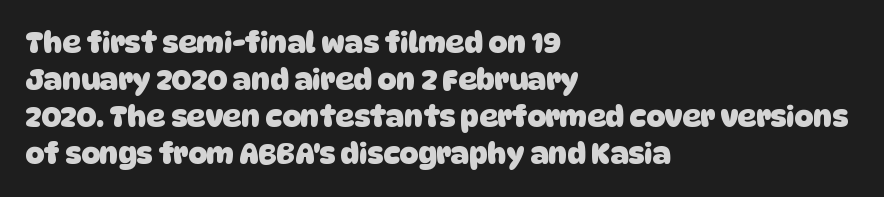
The image shows 29 px heavy sans-serif type; set left-aligned, normal line spacing (1.28x), normal letter spacing, not underlined; low stroke contrast and a large x-height.
